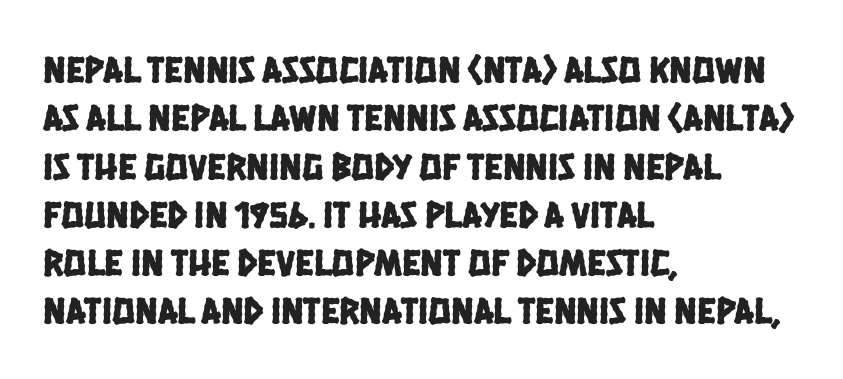
{"serif": "no", "width": "condensed", "stroke_contrast": "low", "x_height": "large", "monospaced": "no", "underline": "no", "align": "left", "line_spacing": "normal", "line_spacing_ratio": 1.27, "letter_spacing": "normal", "letter_spacing_em": 0.0, "glyph_px": 38}
